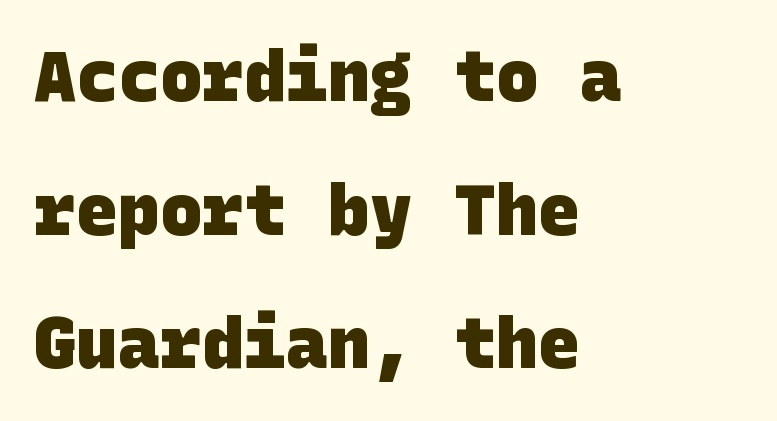
The image shows 70 px heavy sans-serif type; set left-aligned, loose line spacing (1.91x), normal letter spacing, not underlined; low stroke contrast and a large x-height.
